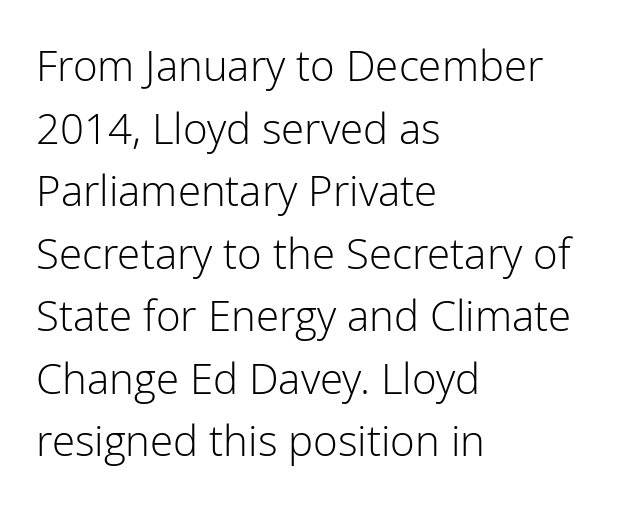
{"serif": "no", "italic": "no", "bold": "no", "weight": "light", "width": "normal", "stroke_contrast": "low", "x_height": "medium", "monospaced": "no", "underline": "no", "align": "left", "line_spacing": "normal", "line_spacing_ratio": 1.49, "letter_spacing": "normal", "letter_spacing_em": 0.0, "glyph_px": 42}
